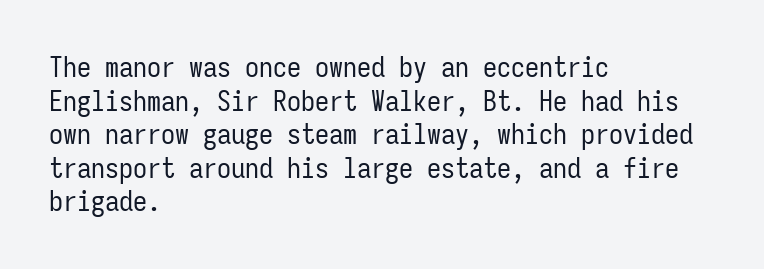
The image shows 28 px regular-weight, condensed sans-serif type, upright, monospaced; set left-aligned, line spacing 1.2x, normal letter spacing, not underlined; low stroke contrast and a medium x-height.
